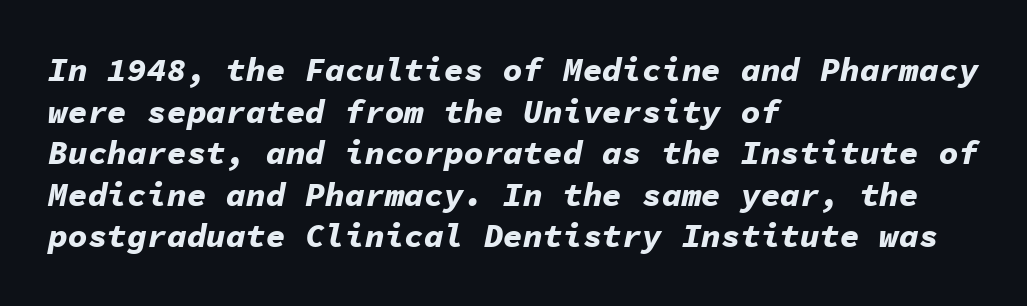
The image shows 33 px bold type, italic (leaning right), monospaced; set left-aligned, normal line spacing (1.26x), normal letter spacing, not underlined; low stroke contrast and a medium x-height.
